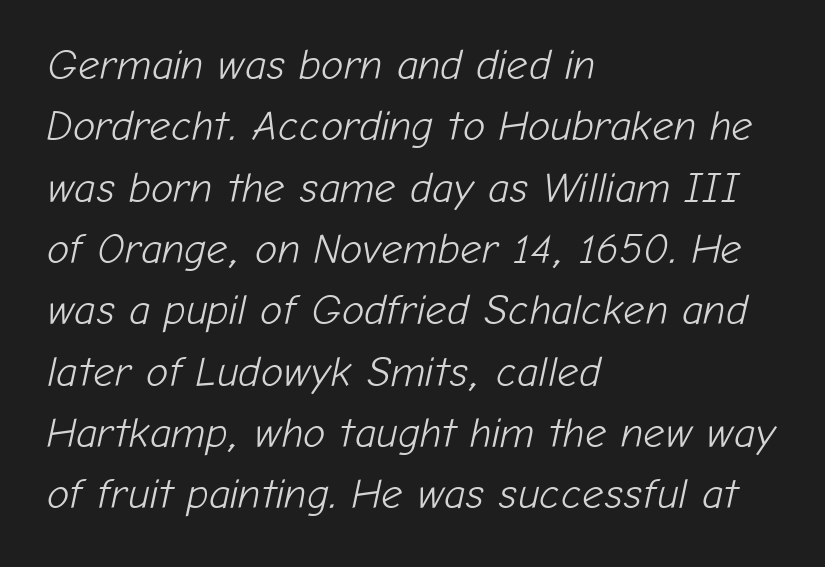
The image shows 42 px light type, italic (leaning right); set left-aligned, normal line spacing (1.46x), normal letter spacing, not underlined; low stroke contrast and a medium x-height.
